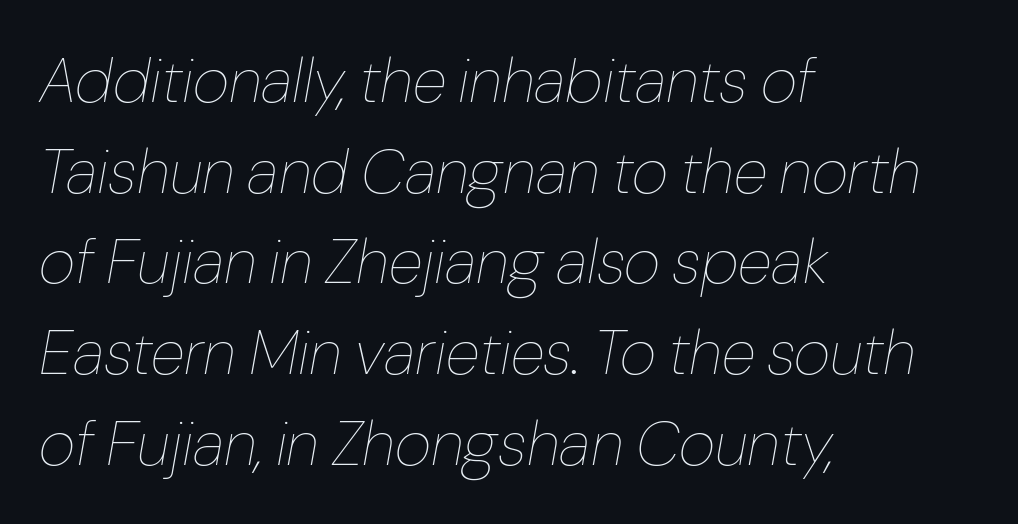
The image shows 63 px thin type, italic (leaning right); set left-aligned, normal line spacing (1.44x), normal letter spacing, not underlined; low stroke contrast and a medium x-height.
